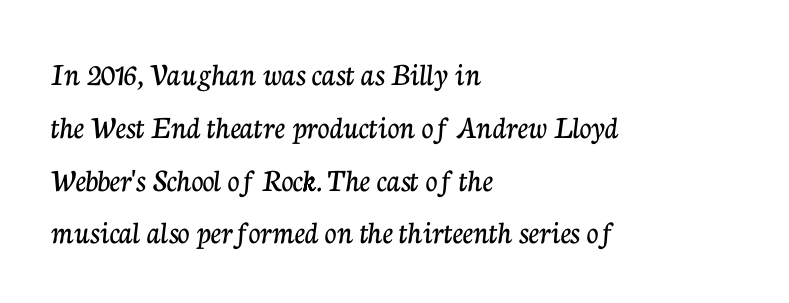
Q: Is the text italic (slanted)? A: Yes.
Q: Is the typeface a serif or a sans-serif typeface? A: Serif.
Q: Is the text underlined? A: No.
Q: How is the paragraph aligned? A: Left-aligned.
Q: Is the spacing between letters normal or unusually wide? A: Normal.
Q: Is the spacing between lines tight, normal or loose? A: Normal.
Q: Width (condensed, normal, or wide)? A: Normal.
Q: Stroke contrast? A: Low.
Q: x-height? A: Medium.
Q: Monospaced? A: No.
